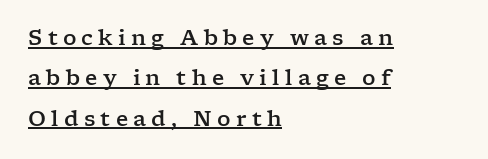
Line starts are locked; line ends wander. Leading is clearly above the norm, producing a sparse column. A roman cut, with each character standing at attention. Students, note that the glyphs here are deliberately spaced far apart.
